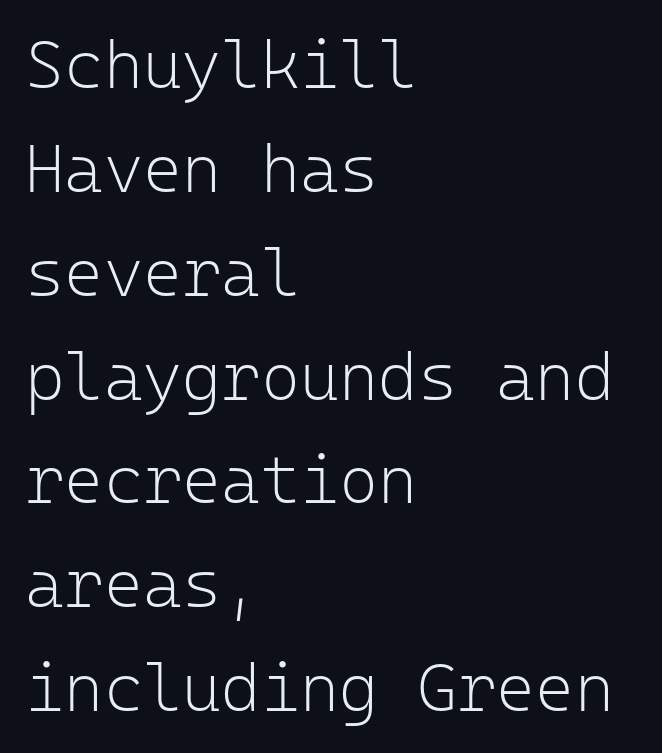
The image shows 67 px light sans-serif type, upright, monospaced; set left-aligned, normal line spacing (1.55x), normal letter spacing, not underlined; low stroke contrast and a medium x-height.
